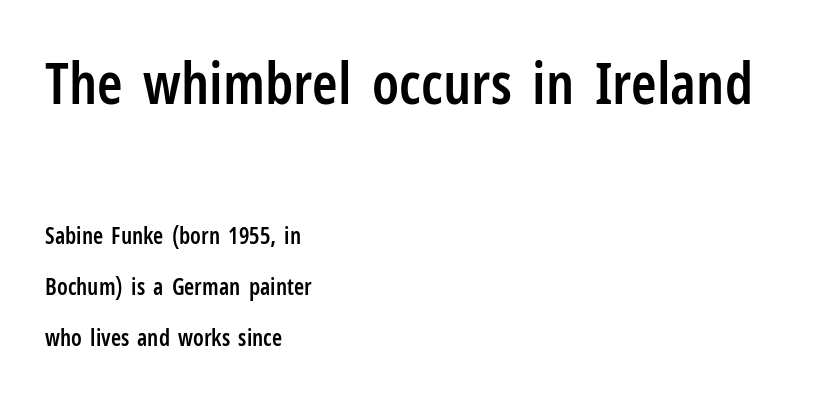
{"serif": "no", "italic": "no", "bold": "semi", "weight": "semibold", "width": "condensed", "stroke_contrast": "low", "x_height": "medium", "monospaced": "no", "underline": "no", "align": "left", "line_spacing": "loose", "line_spacing_ratio": 2.22, "letter_spacing": "normal", "letter_spacing_em": 0.0, "larger_block": "first", "size_ratio": 2.52, "glyph_px": 58}
